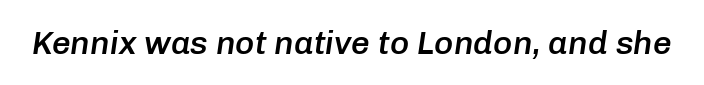
The strip under each line holds only bare page. A bit beefed up — I'd call it semibold rather than bold. This rendering leaves character spacing at its baseline value. The rendering applies a slant to the glyphs.
